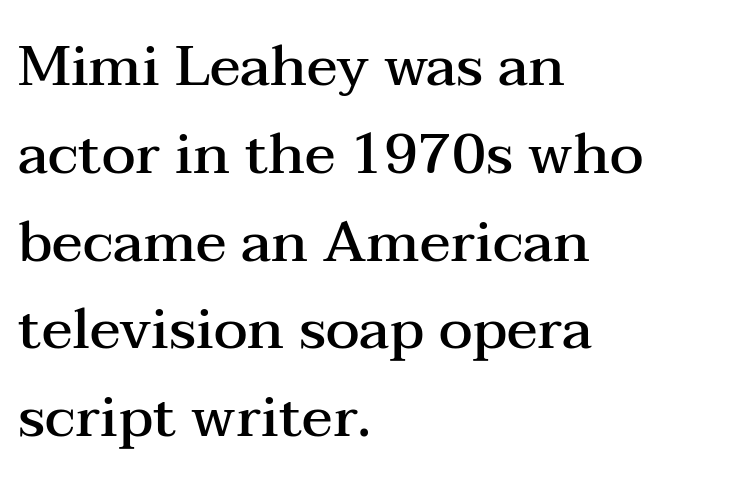
{"serif": "yes", "italic": "no", "bold": "semi", "weight": "semibold", "width": "wide", "stroke_contrast": "medium", "x_height": "medium", "monospaced": "no", "underline": "no", "align": "left", "line_spacing": "normal", "line_spacing_ratio": 1.54, "letter_spacing": "normal", "letter_spacing_em": 0.0, "glyph_px": 57}
